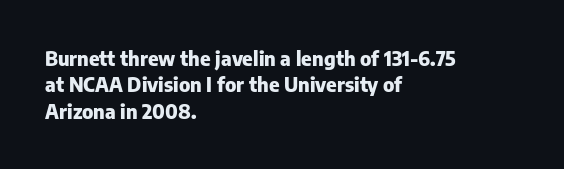
Q: Is the text bold? A: Yes.
Q: Is the text italic (slanted)? A: No, it is upright.
Q: Is the text underlined? A: No.
Q: How is the paragraph aligned? A: Left-aligned.
Q: Is the spacing between letters normal or unusually wide? A: Normal.
Q: Is the spacing between lines tight, normal or loose? A: Normal.
